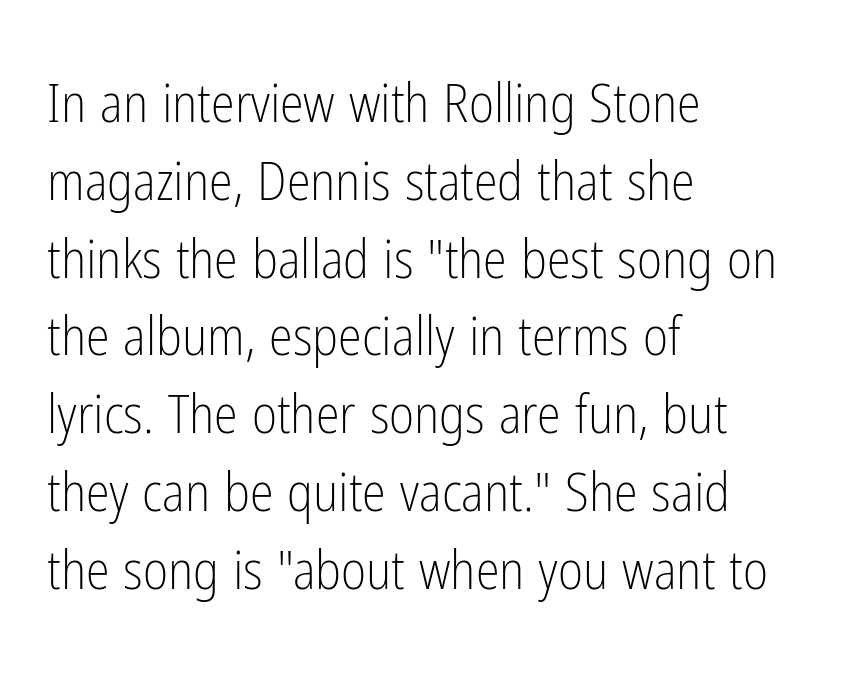
Q: Is the text bold? A: No.
Q: Is the text italic (slanted)? A: No, it is upright.
Q: Is the typeface a serif or a sans-serif typeface? A: Sans-serif.
Q: Is the text underlined? A: No.
Q: How is the paragraph aligned? A: Left-aligned.
Q: Is the spacing between letters normal or unusually wide? A: Normal.
Q: Is the spacing between lines tight, normal or loose? A: Normal.
Q: Width (condensed, normal, or wide)? A: Condensed.
Q: Stroke contrast? A: Low.
Q: x-height? A: Medium.
Q: Monospaced? A: No.
